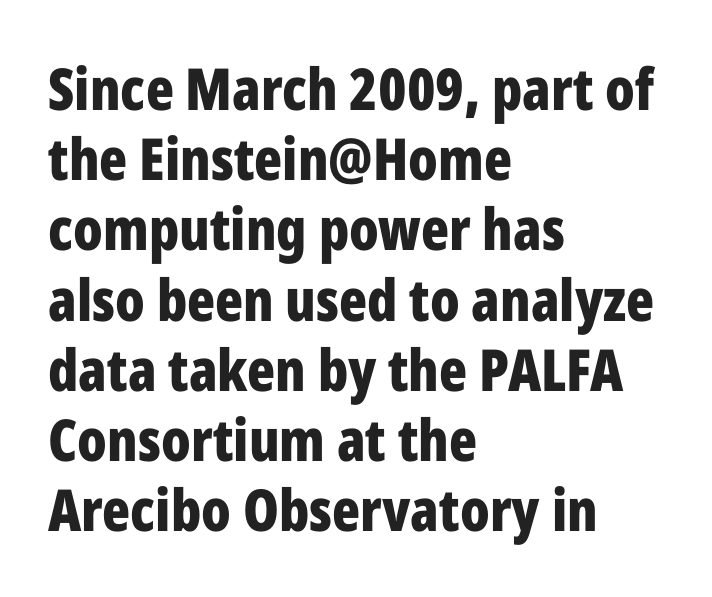
Horizontally, the lines are justified to the leading edge only. Note: no serifs on the glyphs. In terms of weight, the rendering is a true, heavy bold. No word sits above an underline. The passage shown has conventional tracking throughout.
